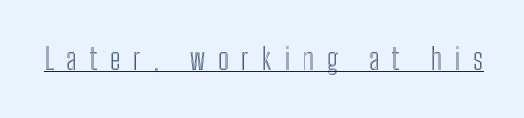
What decoration does the sample have? An underline. The axis of the letterforms is exactly vertical. The passage shown has open, widely tracked lettering throughout. Think of a printed novel: that variable character pitch is what you see here.
